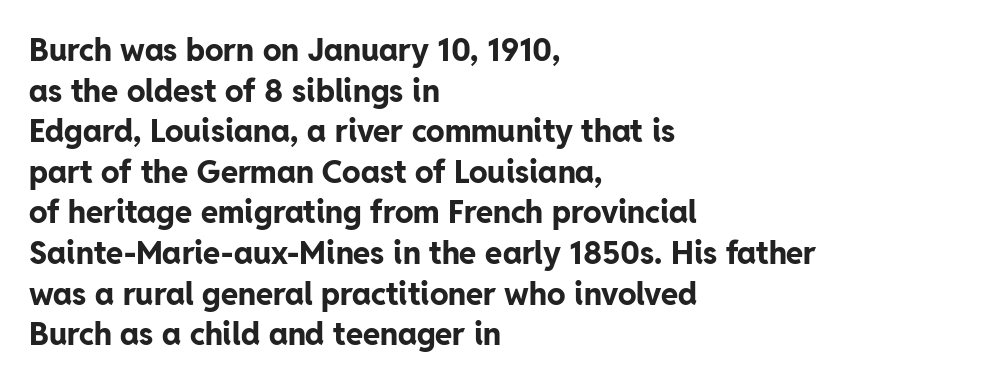
The image shows 31 px bold sans-serif type, upright; set left-aligned, normal line spacing (1.31x), normal letter spacing, not underlined; low stroke contrast and a medium x-height.
